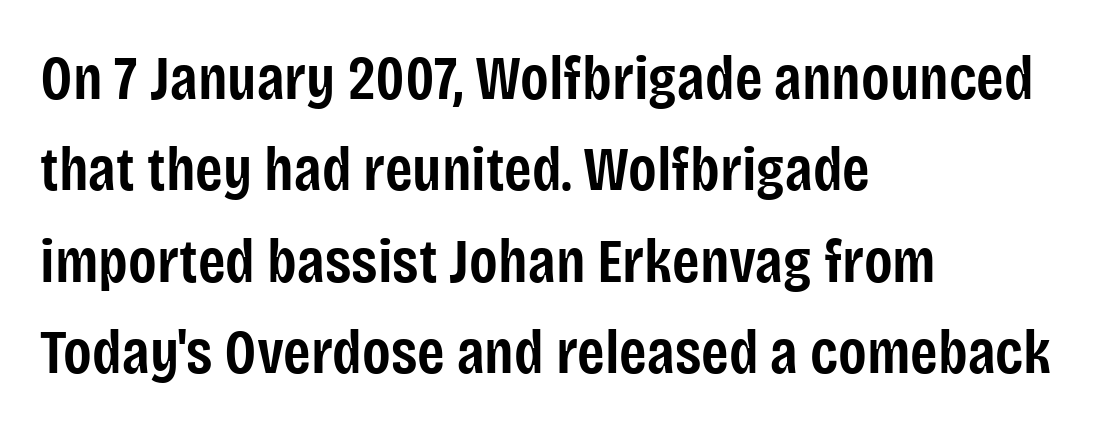
Semibold letterforms, between regular and bold. Type without underlining. The face used here is proportionally spaced, like ordinary book or web type. Normally led — the rows are evenly, conventionally spaced. Do the letters lean? They stand straight.
